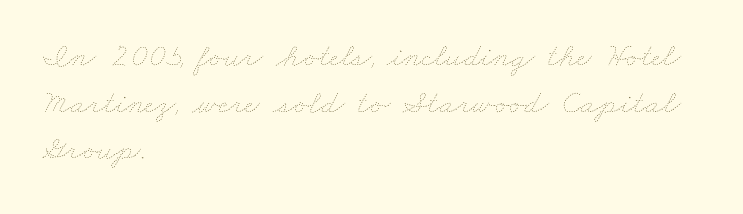
A bare baseline throughout the passage. Tracking value appears to be zero — textbook default spacing. Vertical spacing — default. Compared with a centered layout, this one pins lines to the left instead.
